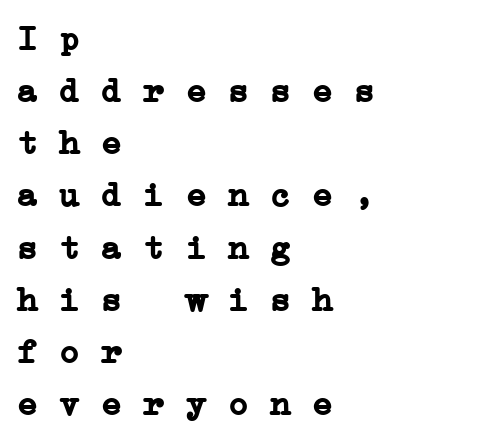
The image shows 35 px semibold, wide serif type, monospaced; set left-aligned, normal line spacing (1.49x), normal letter spacing, not underlined; low stroke contrast and a medium x-height.
